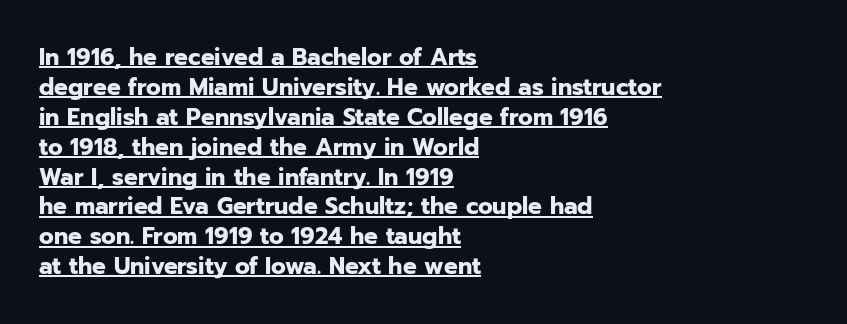
{"italic": "no", "bold": "yes", "underline": "yes", "align": "left", "line_spacing": "normal", "line_spacing_ratio": 1.3, "letter_spacing": "normal", "letter_spacing_em": 0.0, "glyph_px": 23}
